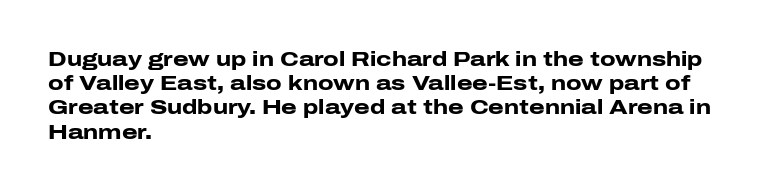
Descenders hang freely into open space. The paragraph has a hard left edge and a soft right edge. It's the straight-up-and-down kind of type. Observe the ordinary spacing: letters are neighbours, not strangers. Weight check: bold — yes, fully.
